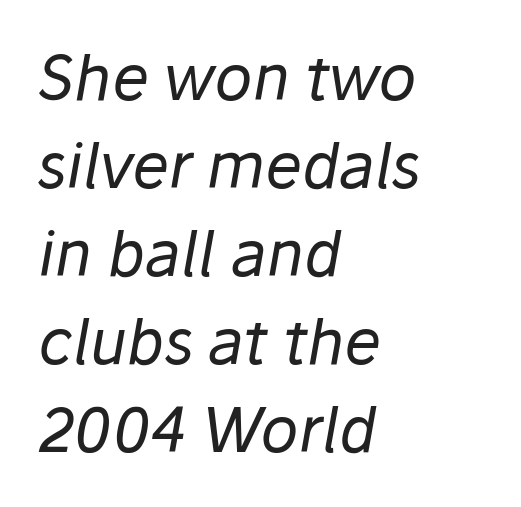
{"italic": "yes", "lean": "right", "slant_degrees": 10, "bold": "no", "weight": "regular", "width": "normal", "stroke_contrast": "low", "x_height": "medium", "monospaced": "no", "underline": "no", "align": "left", "line_spacing": "normal", "line_spacing_ratio": 1.42, "letter_spacing": "normal", "letter_spacing_em": 0.0, "glyph_px": 62}
